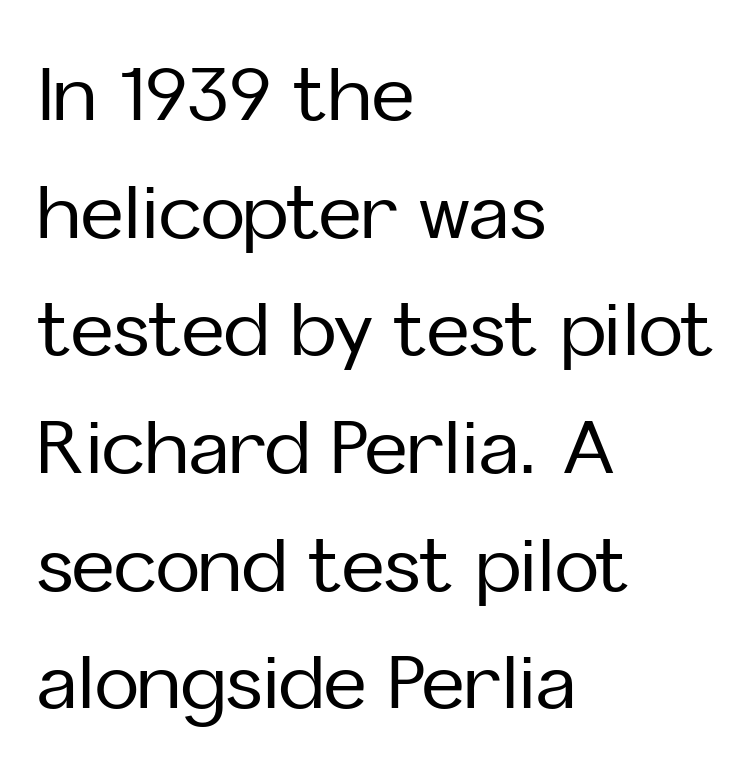
This sample uses plain, unmodified letter spacing. Teacher's note: observe the even left margin — that is flush-left alignment. Proportional: the letters do not fall into vertical columns. Is this a sans? Yes — the strokes have no serifs. The vertical gap from one line to the next is medium.
